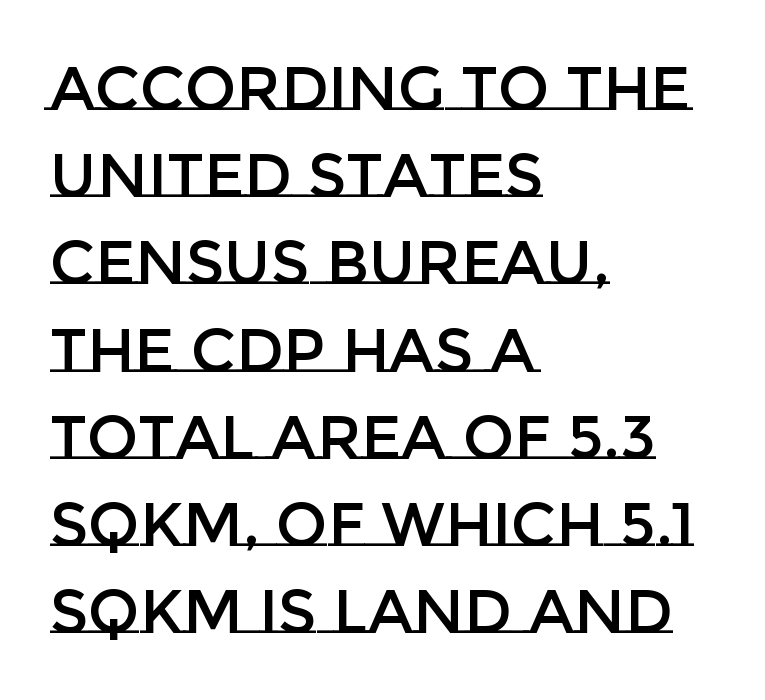
{"italic": "no", "width": "normal", "stroke_contrast": "low", "x_height": "large", "monospaced": "no", "underline": "no", "align": "left", "line_spacing": "normal", "line_spacing_ratio": 1.43, "letter_spacing": "normal", "letter_spacing_em": 0.0, "glyph_px": 61}
